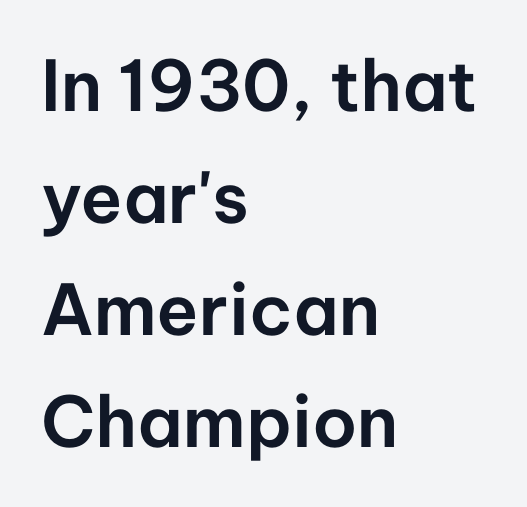
{"serif": "no", "italic": "no", "width": "normal", "stroke_contrast": "low", "x_height": "medium", "monospaced": "no", "underline": "no", "align": "left", "line_spacing": "normal", "line_spacing_ratio": 1.6, "letter_spacing": "normal", "letter_spacing_em": 0.0, "glyph_px": 70}
